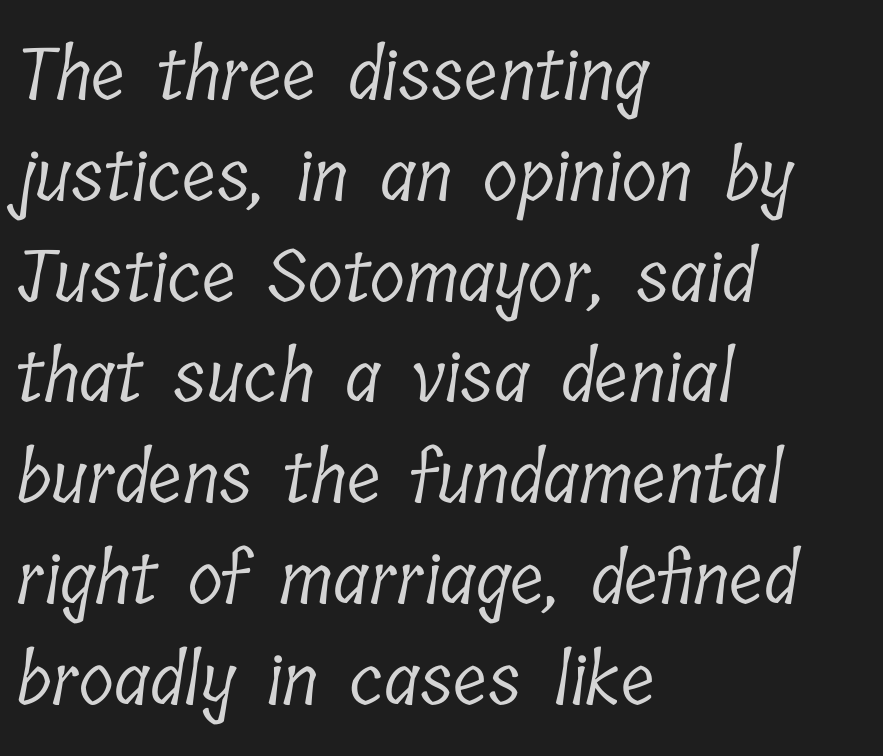
Descenders hang freely into open space. This sample has the flowing, uneven cadence of proportional lettering. Typeset ragged right — the left edge is the straight one. The letterforms sit at book weight or below.
